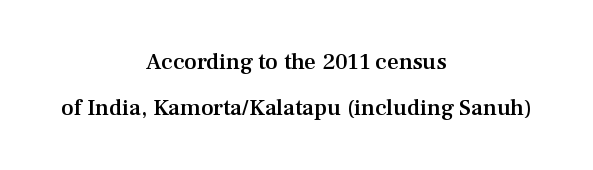
Here the glyphs are tracked normally, forming tight word shapes. The typesetting leans somewhat heavy: a semibold. Rendered with straight, roman letterforms. Honestly, the rows look like they've been pulled way apart. Beneath every word, the page is bare.
